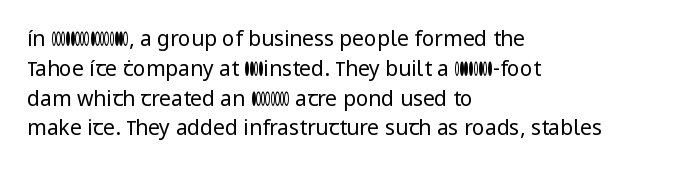
Quick note: interline space is typical. Nothing unusual about the tracking: characters are spaced as the font intends. Unmarked baselines from the first word to the last. No italicization has been applied; the sample stays upright.
